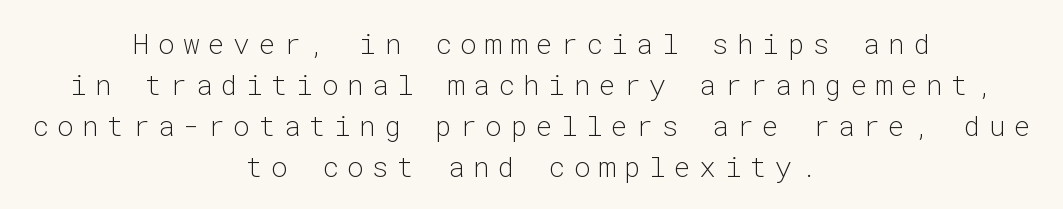
The image shows 28 px light sans-serif type, upright, monospaced; set centered, normal line spacing (1.46x), unusually wide letter spacing (+0.3 em), not underlined; low stroke contrast and a medium x-height.
